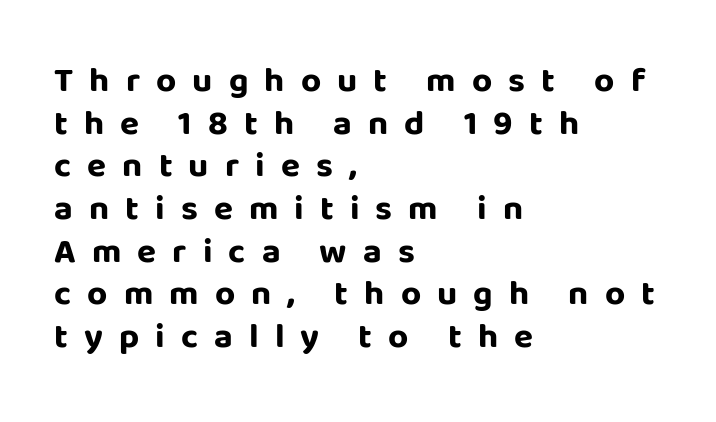
{"serif": "no", "italic": "no", "bold": "yes", "weight": "bold", "width": "normal", "stroke_contrast": "low", "x_height": "large", "monospaced": "no", "underline": "no", "align": "left", "line_spacing_ratio": 1.22, "letter_spacing": "wide", "letter_spacing_em": 0.46, "glyph_px": 35}
